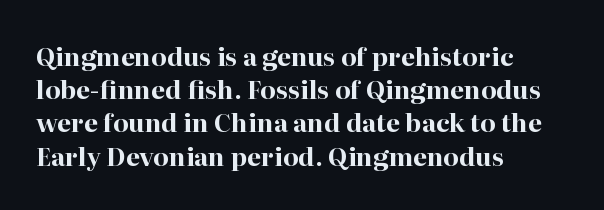
The image shows 25 px bold type, upright; set left-aligned, normal line spacing (1.33x), normal letter spacing, not underlined.
